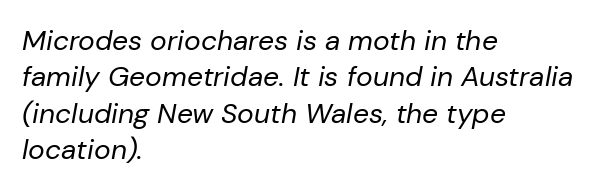
Q: Is the text bold? A: No.
Q: Is the text italic (slanted)? A: Yes, it leans right by about 10 degrees.
Q: Is the text underlined? A: No.
Q: How is the paragraph aligned? A: Left-aligned.
Q: Is the spacing between letters normal or unusually wide? A: Normal.
Q: Is the spacing between lines tight, normal or loose? A: Normal.
Q: Width (condensed, normal, or wide)? A: Normal.
Q: Stroke contrast? A: Low.
Q: x-height? A: Medium.
Q: Monospaced? A: No.
